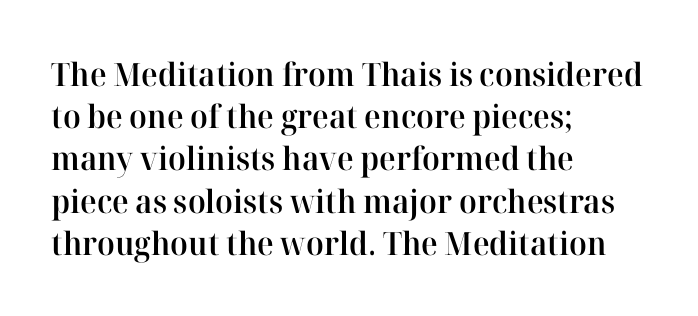
{"serif": "yes", "italic": "no", "bold": "semi", "weight": "semibold", "width": "normal", "stroke_contrast": "high", "x_height": "medium", "monospaced": "no", "underline": "no", "align": "left", "line_spacing": "normal", "line_spacing_ratio": 1.32, "letter_spacing": "normal", "letter_spacing_em": 0.0, "glyph_px": 32}
